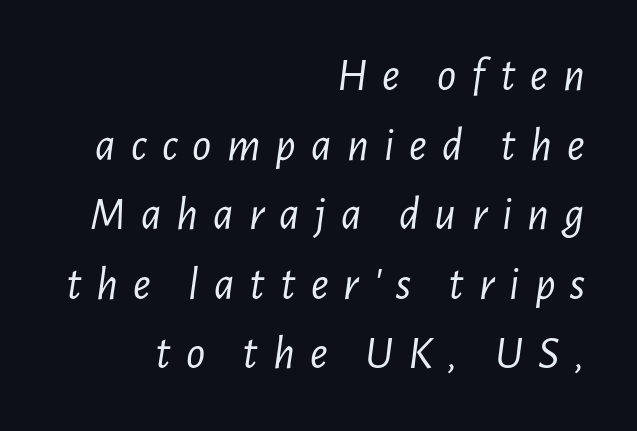
Q: Is the text bold? A: No.
Q: Is the text italic (slanted)? A: Yes, it leans right by about 7 degrees.
Q: Is the text underlined? A: No.
Q: How is the paragraph aligned? A: Right-aligned.
Q: Is the spacing between letters normal or unusually wide? A: Unusually wide.
Q: Is the spacing between lines tight, normal or loose? A: Normal.
Q: Width (condensed, normal, or wide)? A: Condensed.
Q: Stroke contrast? A: Low.
Q: x-height? A: Medium.
Q: Monospaced? A: No.
